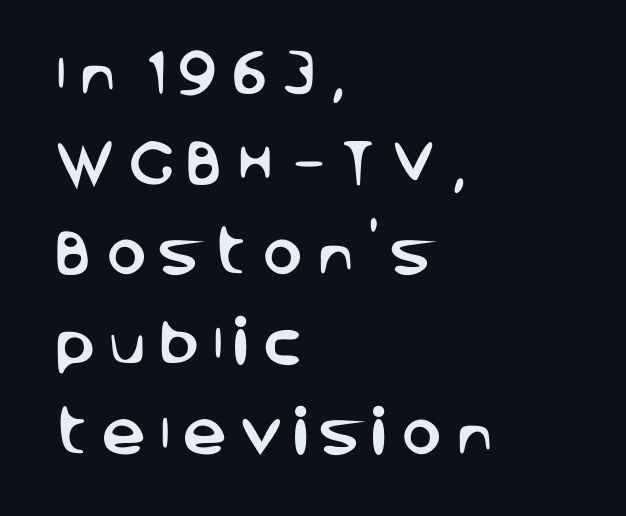
The image shows 50 px sans-serif type, upright; set left-aligned, line spacing 1.8x, unusually wide letter spacing (+0.22 em), not underlined; low stroke contrast and a large x-height.
